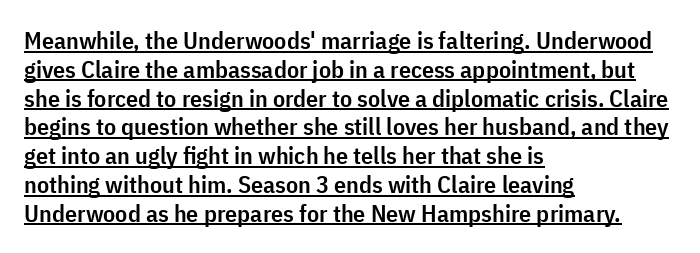
Q: Is the text bold? A: Semi-bold.
Q: Is the text italic (slanted)? A: No, it is upright.
Q: Is the text underlined? A: Yes.
Q: How is the paragraph aligned? A: Left-aligned.
Q: Is the spacing between letters normal or unusually wide? A: Normal.
